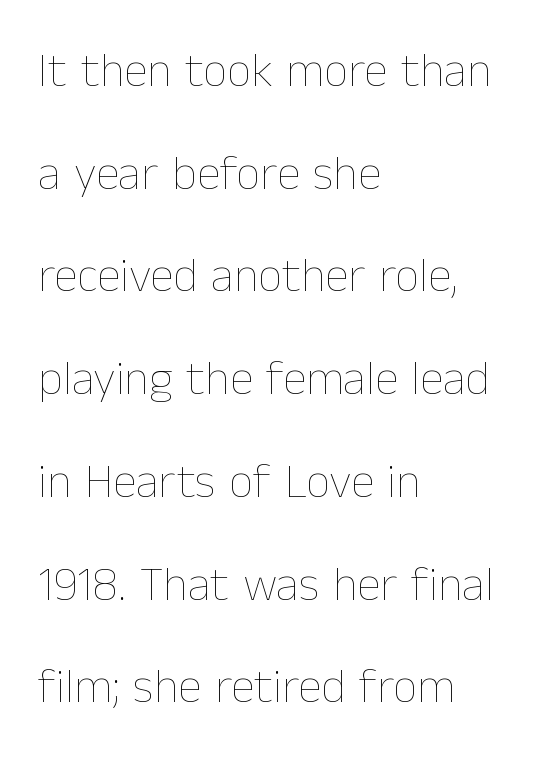
The image shows 48 px thin type, upright; set left-aligned, loose line spacing (2.14x), normal letter spacing, not underlined; low stroke contrast and a medium x-height.
